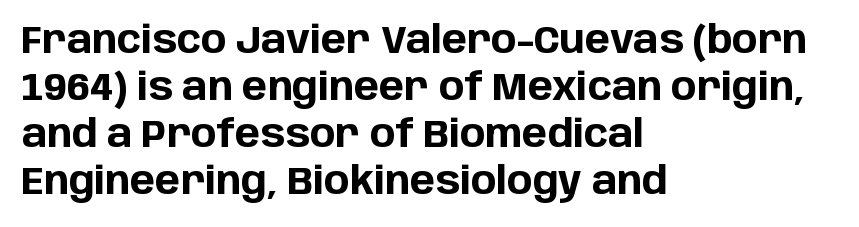
The letters stand upright; this is a roman face. Looks like regular typesetting: each glyph gets only the width it needs. The strip under each line holds only bare page. Nothing unusual about the tracking: characters are spaced as the font intends. Check where the strokes stop: nothing finishes them off — pure sans.
